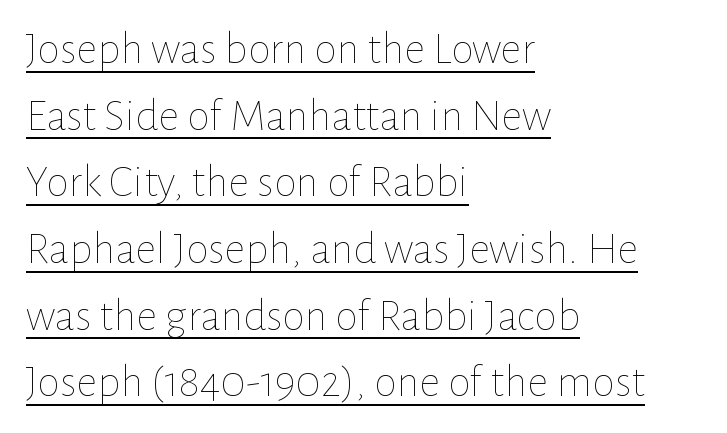
Quick note: interline space is typical. Varying glyph widths throughout — classic text-font behaviour. Is the type heavy? It reads as light-to-regular instead. Letter spacing: default. Reading down the block, your eye returns to a fixed left position each line. The passage shown is underscored from start to finish.
